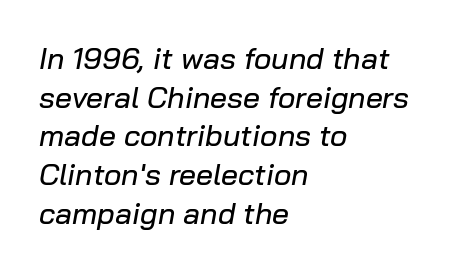
Q: Is the text italic (slanted)? A: Yes, it leans right by about 10 degrees.
Q: Is the text underlined? A: No.
Q: How is the paragraph aligned? A: Left-aligned.
Q: Is the spacing between letters normal or unusually wide? A: Normal.
Q: Is the spacing between lines tight, normal or loose? A: Normal.
Q: Width (condensed, normal, or wide)? A: Normal.
Q: Stroke contrast? A: Low.
Q: x-height? A: Medium.
Q: Monospaced? A: No.
